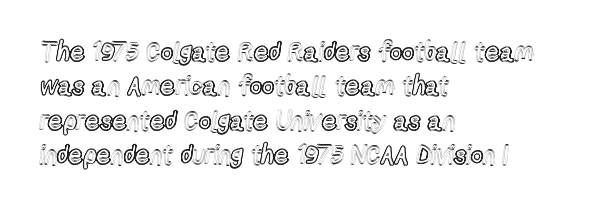
Q: Is the text italic (slanted)? A: Yes.
Q: Is the text underlined? A: No.
Q: How is the paragraph aligned? A: Left-aligned.
Q: Is the spacing between letters normal or unusually wide? A: Normal.
Q: Is the spacing between lines tight, normal or loose? A: Normal.
